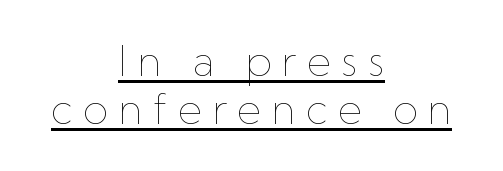
The image shows 41 px thin type, upright; set centered, line spacing 1.18x, unusually wide letter spacing (+0.25 em), underlined; low stroke contrast and a medium x-height.
